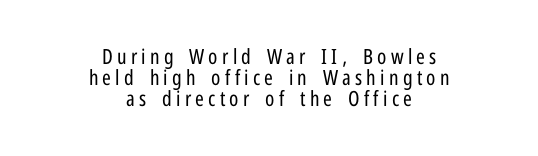
Upright lettering throughout. This rendering widens character spacing well past its baseline value. Every row of glyphs is offset so its center matches the block's center. Anything drawn beneath the words? Only blank space. The leading is snug, giving the passage a crowded texture.
